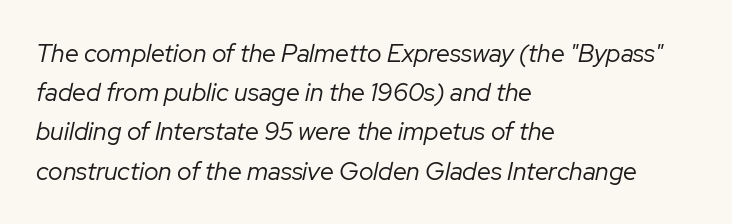
Q: Is the text bold? A: No.
Q: Is the text italic (slanted)? A: Yes, it leans right by about 12 degrees.
Q: Is the text underlined? A: No.
Q: How is the paragraph aligned? A: Left-aligned.
Q: Is the spacing between letters normal or unusually wide? A: Normal.
Q: Is the spacing between lines tight, normal or loose? A: Normal.
